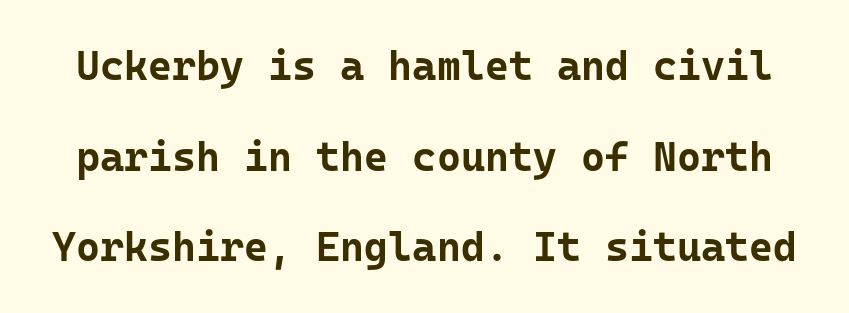
Ordinary non-slanted type is in use. Baseline-to-baseline distance is far greater than the letter height. Notice how thick the strokes are: this is what a full bold looks like. Underline: absent. Characters follow at the spacing the type designer built in.
